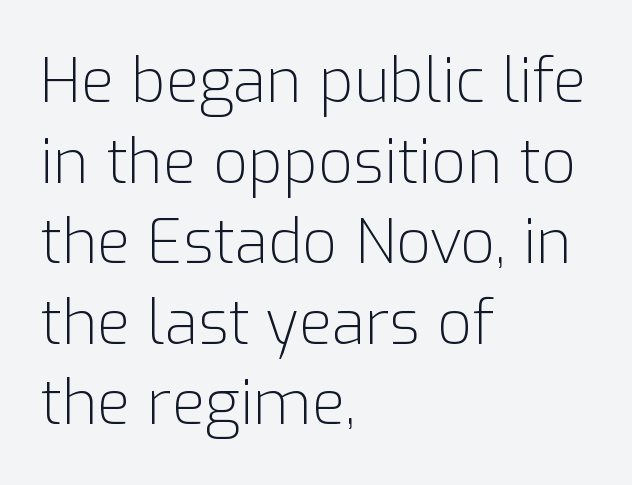
Does the type have serifs? No, each stem ends abruptly. Clear beneath every line of the passage. Does the leading feel generous? No, just average. Compared with a typical body face, this is equally light or lighter still. This is the regular roman posture of the typeface.
